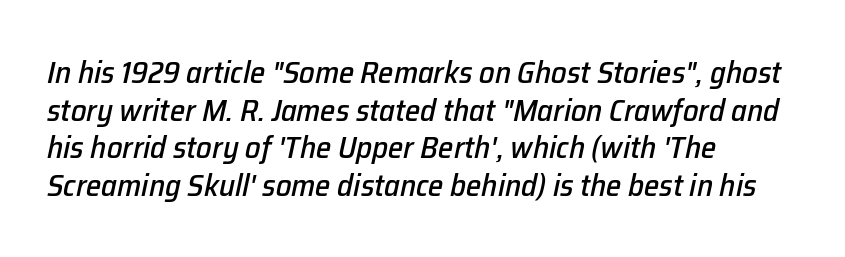
Q: Is the text italic (slanted)? A: Yes, it leans right by about 12 degrees.
Q: Is the text underlined? A: No.
Q: How is the paragraph aligned? A: Left-aligned.
Q: Is the spacing between letters normal or unusually wide? A: Normal.
Q: Width (condensed, normal, or wide)? A: Normal.
Q: Stroke contrast? A: Low.
Q: x-height? A: Medium.
Q: Monospaced? A: No.
